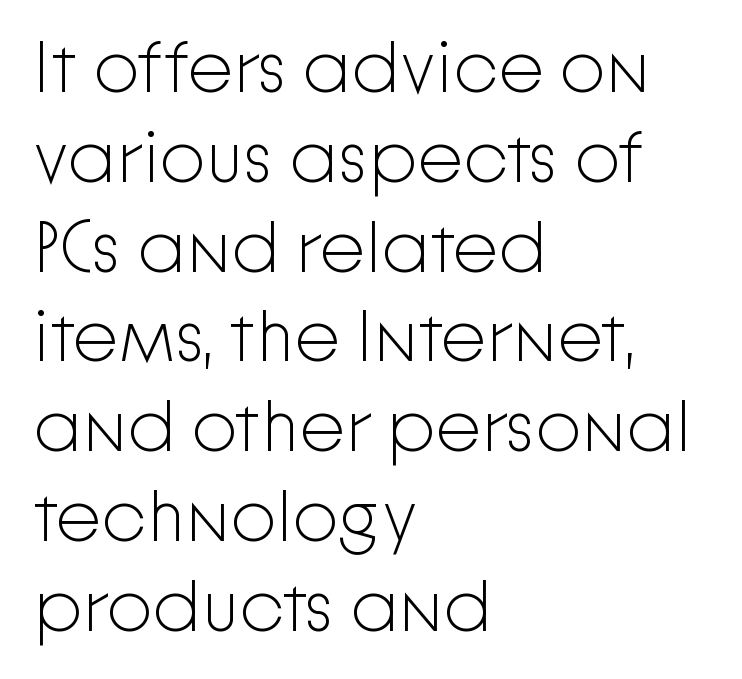
The image shows 73 px light sans-serif type, upright; set left-aligned, line spacing 1.23x, normal letter spacing, not underlined; low stroke contrast and a medium x-height.
